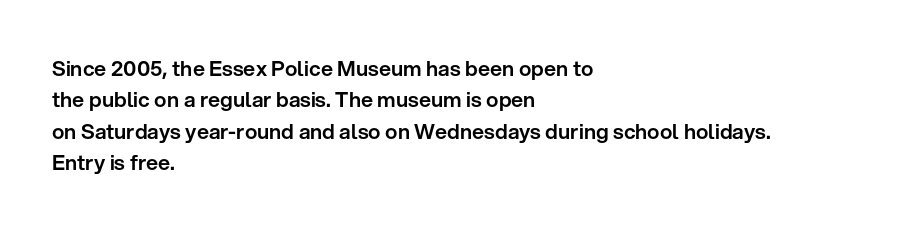
Unmarked baselines from the first word to the last. Every character sits straight up, as roman type does. The lines in this sample share a left origin and differ only in where they stop. Summary of vertical rhythm: regular, with standard interline spacing. Inter-character spacing is left at the font's built-in metrics.
